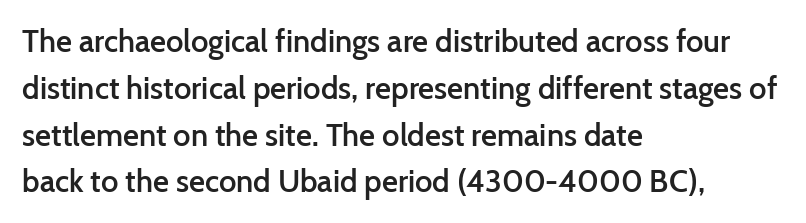
Q: Is the text bold? A: Semi-bold.
Q: Is the text italic (slanted)? A: No, it is upright.
Q: Is the typeface a serif or a sans-serif typeface? A: Sans-serif.
Q: Is the text underlined? A: No.
Q: How is the paragraph aligned? A: Left-aligned.
Q: Is the spacing between letters normal or unusually wide? A: Normal.
Q: Is the spacing between lines tight, normal or loose? A: Normal.
Q: Width (condensed, normal, or wide)? A: Normal.
Q: Stroke contrast? A: Low.
Q: x-height? A: Medium.
Q: Monospaced? A: No.
